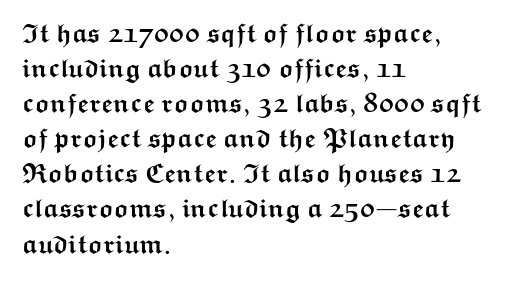
Spacing between characters is what you'd get straight out of the box. If you drew a line through each stem, it would be perfectly vertical. Which margin do the lines hug? The left one — the right edge is uneven. Leading: standard. Is the type bold? Yes — the strokes are clearly thick and heavy.
